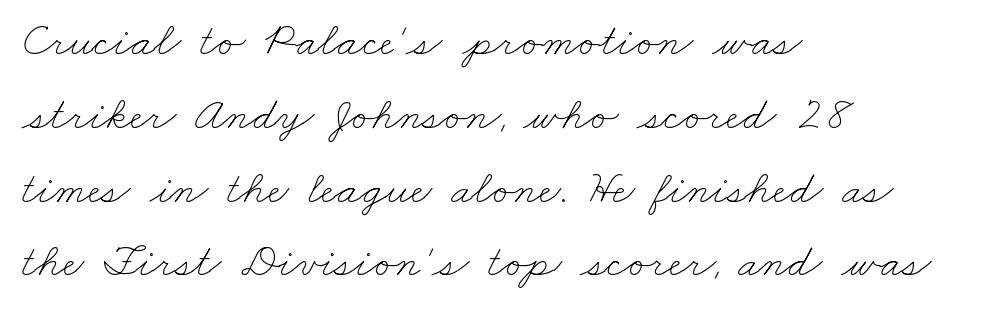
The image shows 47 px thin, wide type; set left-aligned, normal line spacing (1.57x), normal letter spacing, not underlined; low stroke contrast and a small x-height.
